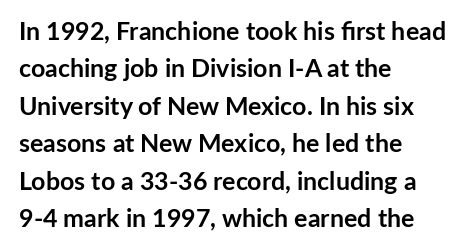
Q: Is the text bold? A: Yes.
Q: Is the text italic (slanted)? A: No, it is upright.
Q: Is the text underlined? A: No.
Q: How is the paragraph aligned? A: Left-aligned.
Q: Is the spacing between letters normal or unusually wide? A: Normal.
Q: Is the spacing between lines tight, normal or loose? A: Normal.
